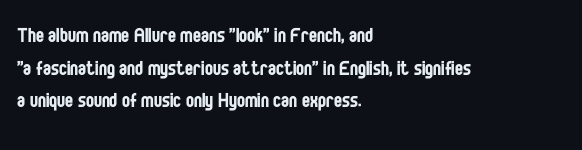
{"italic": "no", "bold": "no", "underline": "no", "align": "left", "line_spacing": "normal", "line_spacing_ratio": 1.36, "letter_spacing": "normal", "letter_spacing_em": 0.0, "glyph_px": 24}
